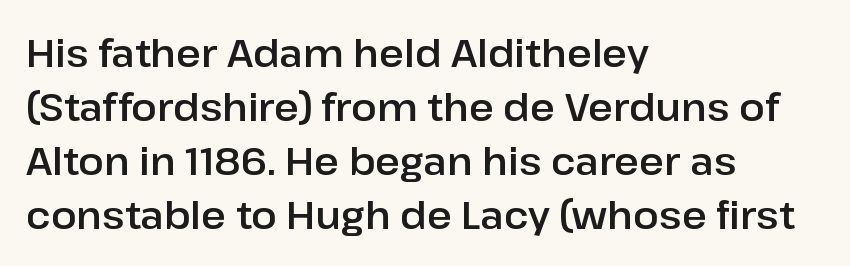
Compared with a centered layout, this one pins lines to the left instead. The passage shown is typed in a proportional face where columns would drift. Regular leading. Just letters on the line, the space beneath them empty. The axis of the letterforms is exactly vertical. This sample uses plain, unmodified letter spacing.
